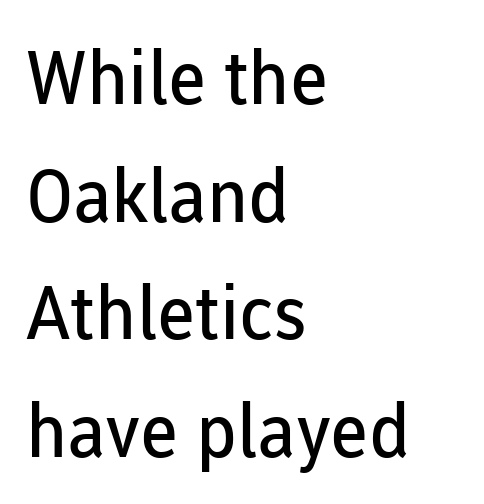
A quiet, ordinary-to-light weight characterises the typeface. This sample uses plain, unmodified letter spacing. Type style note: lacks serifs. Unlike italic type, these characters show no tilt at all. Words float on clear page, feet unadorned. The rendering anchors every line to the left-hand side.
